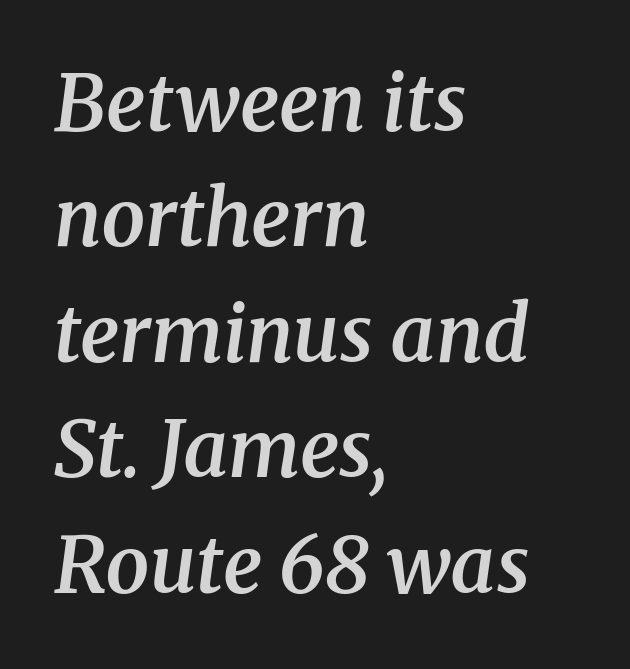
{"serif": "yes", "italic": "yes", "lean": "right", "slant_degrees": 8, "bold": "semi", "weight": "semibold", "width": "normal", "stroke_contrast": "medium", "x_height": "medium", "monospaced": "no", "underline": "no", "align": "left", "line_spacing": "normal", "line_spacing_ratio": 1.48, "letter_spacing": "normal", "letter_spacing_em": 0.0, "glyph_px": 78}
